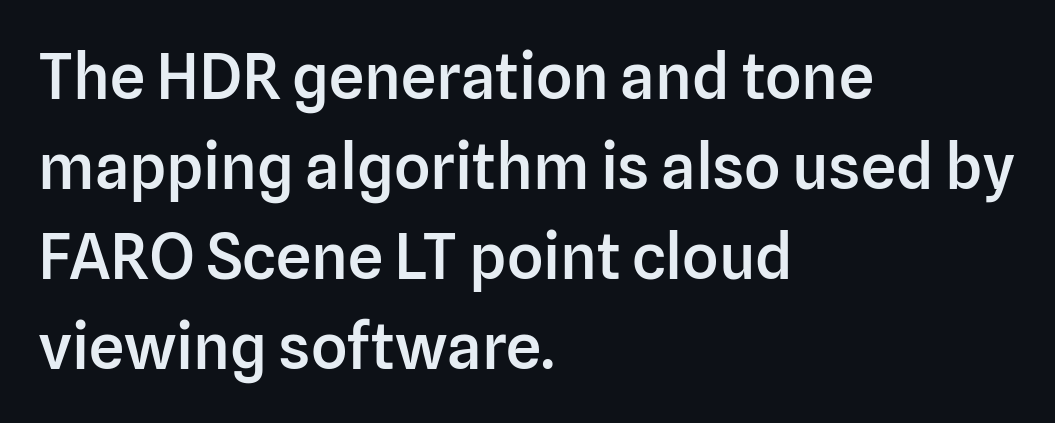
The baseline area is clear. The passage shown has conventional tracking throughout. Rendered with straight, roman letterforms. This sample has the flowing, uneven cadence of proportional lettering. The setting favours the left margin, as ordinary paragraphs usually do. Serif or sans? Sans — the stroke terminals are bare.
